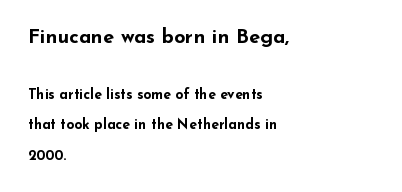
Q: Is the text bold? A: Yes.
Q: Is the text italic (slanted)? A: No, it is upright.
Q: Is the text underlined? A: No.
Q: How is the paragraph aligned? A: Left-aligned.
Q: Is the spacing between letters normal or unusually wide? A: Normal.
Q: Is the spacing between lines tight, normal or loose? A: Loose.
Q: Which block of text is set in a larger size, the first (top) or the second (bottom)? A: The first (top) one.
